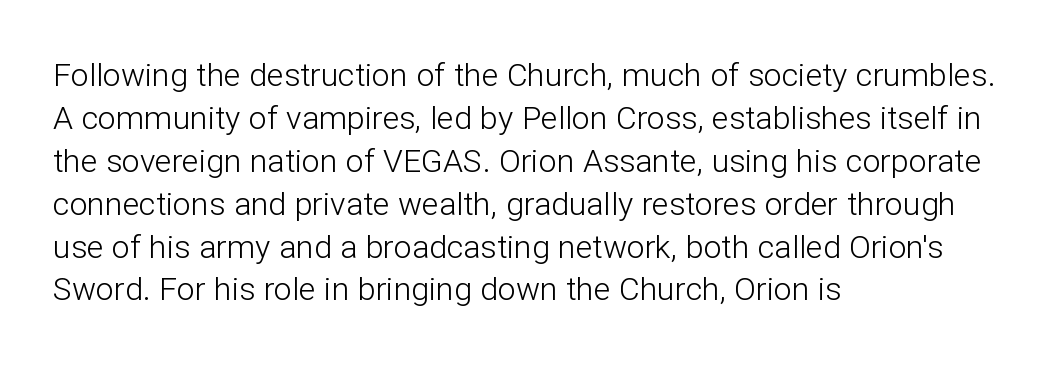
{"serif": "no", "italic": "no", "bold": "no", "weight": "light", "width": "normal", "stroke_contrast": "low", "x_height": "medium", "monospaced": "no", "underline": "no", "align": "left", "line_spacing": "normal", "line_spacing_ratio": 1.34, "letter_spacing": "normal", "letter_spacing_em": 0.0, "glyph_px": 32}
